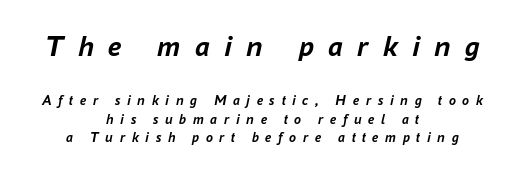
Notice how the stems are inclined rather than vertical — that's the hallmark of italics. Character size in the leading block exceeds that of the trailing block. Reading down the block, each line starts at a different indent, mirrored at its end. Anything drawn beneath the words? Only blank space. Letter spacing: wide. Typographic density is high because the face is bold.
